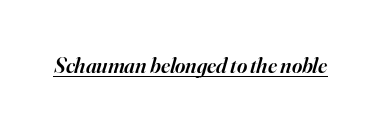
What weight is shown? A semibold, between regular and bold. The glyphs are accompanied by a horizontal stroke just below them. Is the letter spacing exaggerated? No — it looks like the ordinary default. Notice how the stems are inclined rather than vertical — that's the hallmark of italics.
